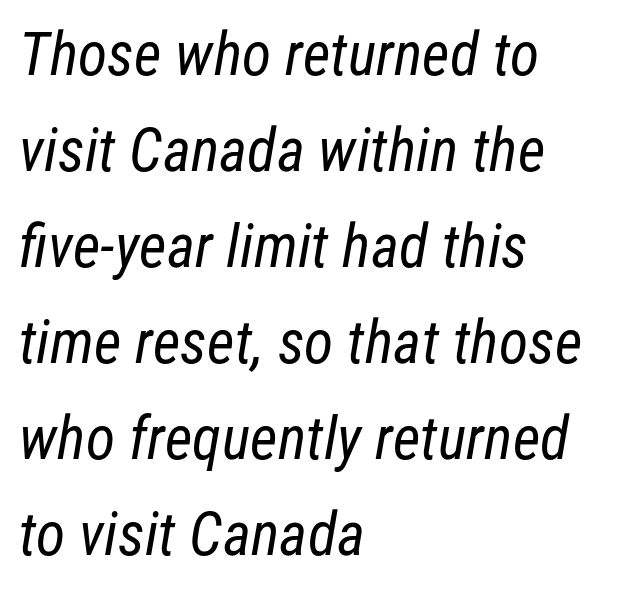
What's the leading like? Ordinary, nothing unusual. Each word holds together tightly as a unit, with standard inter-letter gaps. The type family on display is of the sans-serif kind. Caption: multi-line text, flush left, ragged right. Caption: face not bold, strokes unweighted.
